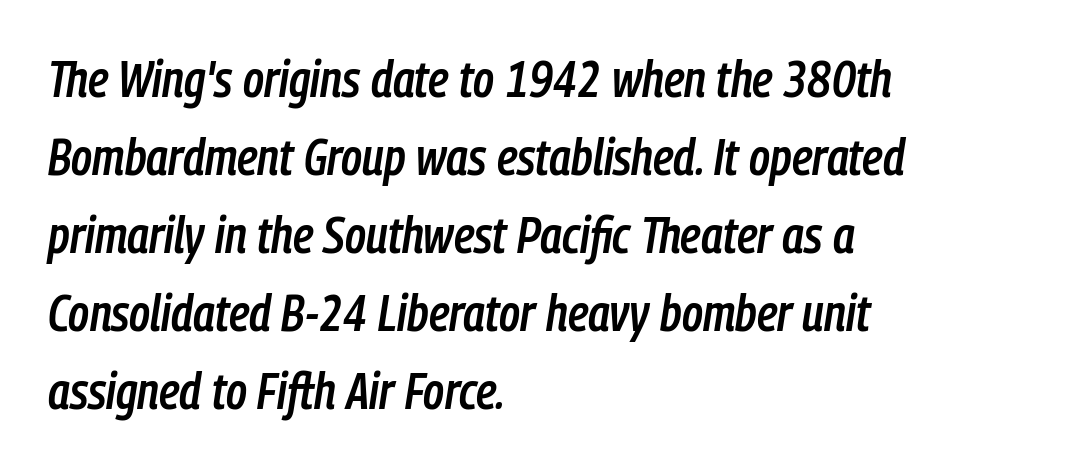
{"italic": "yes", "lean": "right", "slant_degrees": 9, "bold": "semi", "weight": "semibold", "width": "condensed", "stroke_contrast": "low", "x_height": "medium", "monospaced": "no", "underline": "no", "align": "left", "line_spacing": "normal", "line_spacing_ratio": 1.56, "letter_spacing": "normal", "letter_spacing_em": 0.0, "glyph_px": 50}
